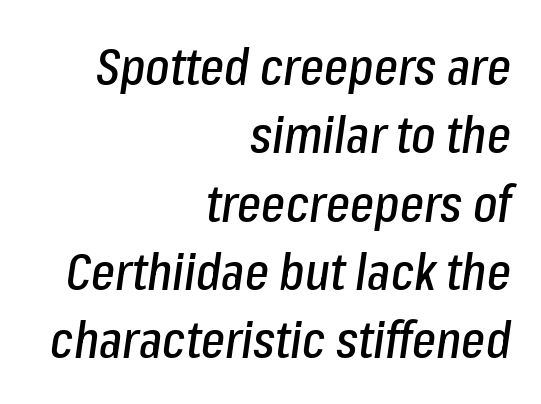
Q: Is the text italic (slanted)? A: Yes, it leans right by about 8 degrees.
Q: Is the text underlined? A: No.
Q: How is the paragraph aligned? A: Right-aligned.
Q: Is the spacing between letters normal or unusually wide? A: Normal.
Q: Is the spacing between lines tight, normal or loose? A: Normal.
Q: Width (condensed, normal, or wide)? A: Condensed.
Q: Stroke contrast? A: Low.
Q: x-height? A: Medium.
Q: Monospaced? A: No.
